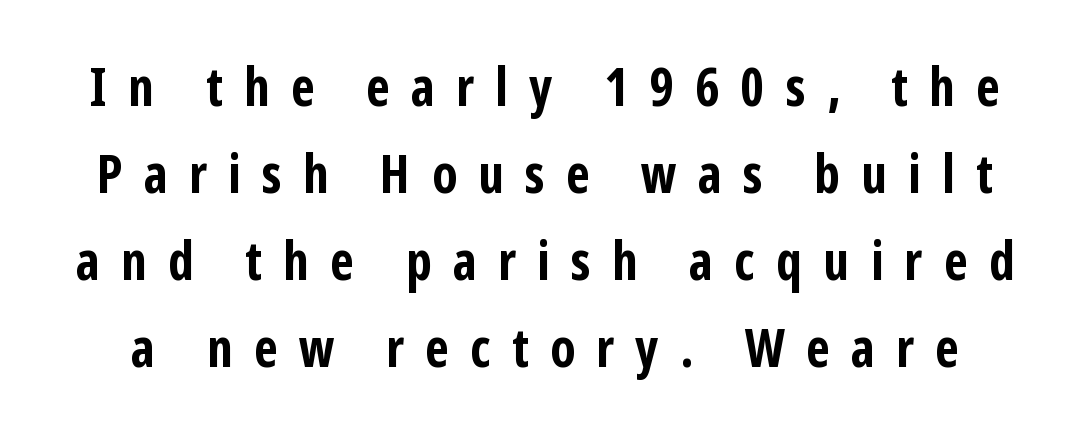
The image shows 53 px bold, condensed sans-serif type, upright; set normal line spacing (1.64x), unusually wide letter spacing (+0.4 em), not underlined; low stroke contrast and a medium x-height.
